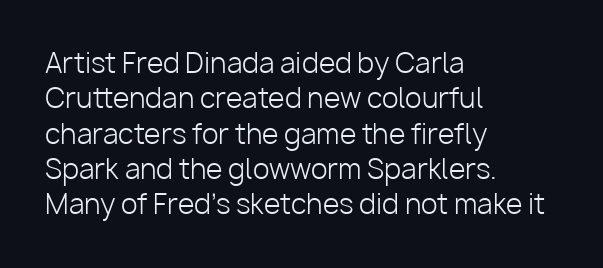
Q: Is the text bold? A: No.
Q: Is the text italic (slanted)? A: No, it is upright.
Q: Is the text underlined? A: No.
Q: How is the paragraph aligned? A: Left-aligned.
Q: Is the spacing between letters normal or unusually wide? A: Normal.
Q: Is the spacing between lines tight, normal or loose? A: Normal.
